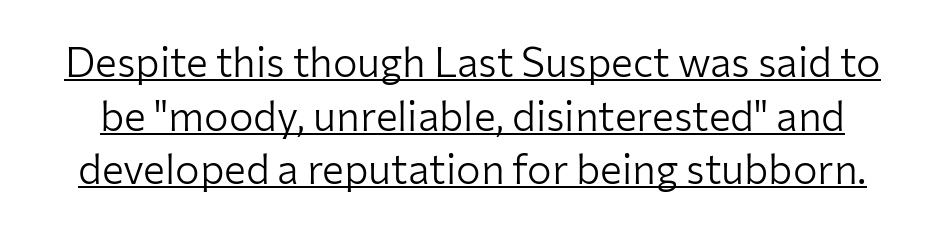
The string is rendered with underlining switched on. Ink coverage per letter is moderate at most. Normally led — the rows are evenly, conventionally spaced. Posture: vertical.
